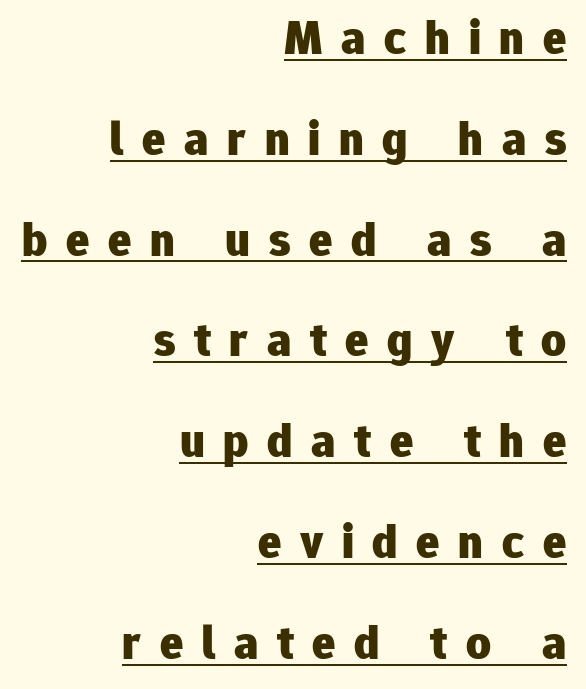
Note: no serifs on the glyphs. Posture: upright roman. The rendering uses natural spacing where letterforms have individual widths. The string is rendered with underlining switched on. Someone cranked the tracking dial way up on this one. A student would call this right alignment; a typographer would say flush right, rag left.
